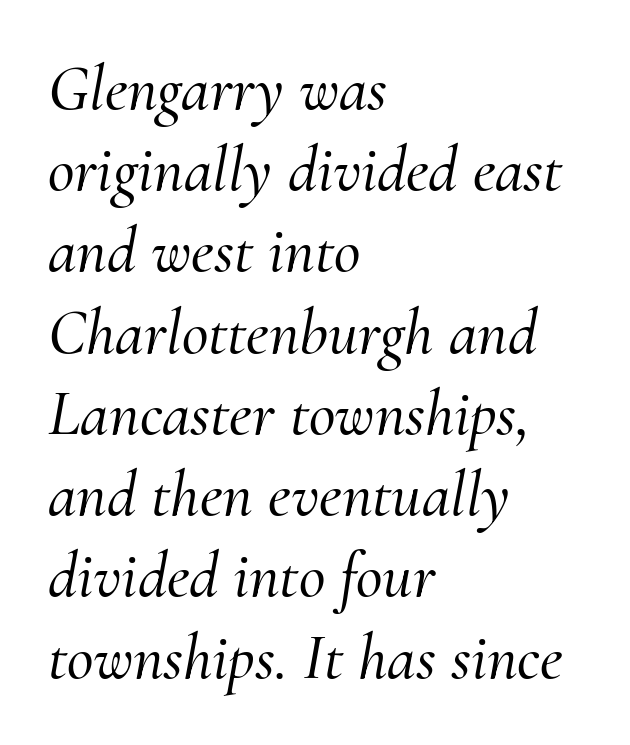
Q: Is the text italic (slanted)? A: Yes, it leans right by about 10 degrees.
Q: Is the typeface a serif or a sans-serif typeface? A: Serif.
Q: Is the text underlined? A: No.
Q: How is the paragraph aligned? A: Left-aligned.
Q: Is the spacing between letters normal or unusually wide? A: Normal.
Q: Is the spacing between lines tight, normal or loose? A: Normal.
Q: Width (condensed, normal, or wide)? A: Normal.
Q: Stroke contrast? A: Medium.
Q: x-height? A: Small.
Q: Monospaced? A: No.
